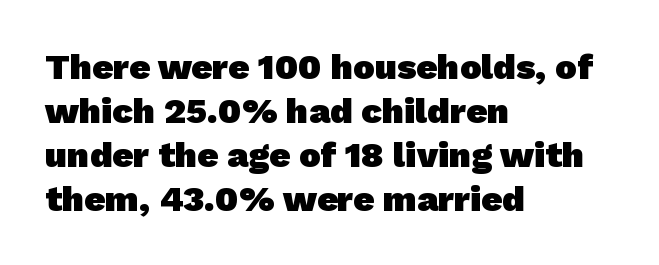
The image shows 36 px heavy sans-serif type; set left-aligned, line spacing 1.22x, normal letter spacing, not underlined; low stroke contrast and a medium x-height.
